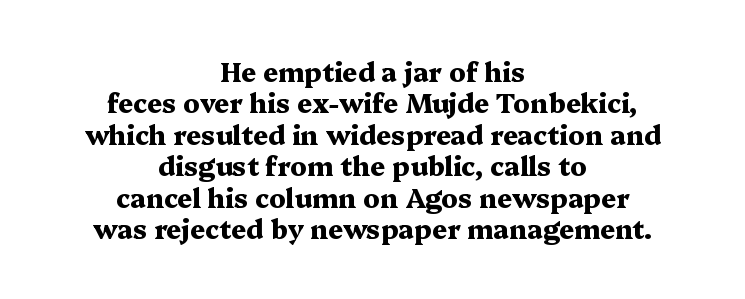
There is no visible air inserted between adjacent glyphs. If you folded the block vertically in half, each line would mirror itself in length. Nope, not italic — everything's standing straight. A full-strength bold gives these letters their thick strokes.
